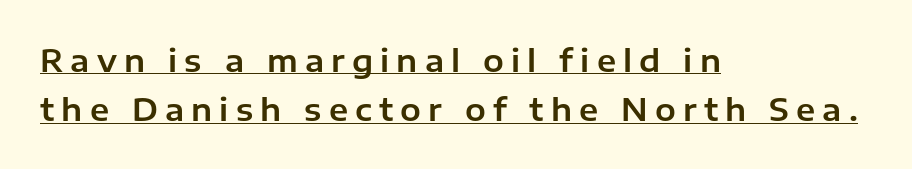
{"serif": "no", "italic": "no", "width": "normal", "stroke_contrast": "low", "x_height": "medium", "monospaced": "no", "underline": "yes", "align": "left", "line_spacing": "normal", "line_spacing_ratio": 1.59, "letter_spacing": "wide", "letter_spacing_em": 0.23, "glyph_px": 31}
